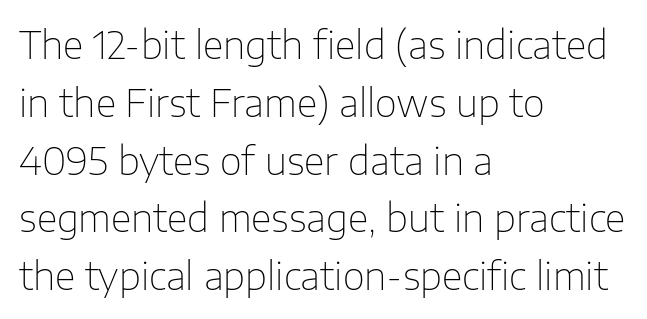
The typesetting does not lean heavy: it is not bold. How would I describe the line gaps? Plain and ordinary. Glance below the letters and you will spot only blank space. Honestly, the letter spacing is just normal — you wouldn't notice it. Line beginnings align vertically; line endings do not. The face used here is a sans, in the tradition of grotesques and geometrics.
